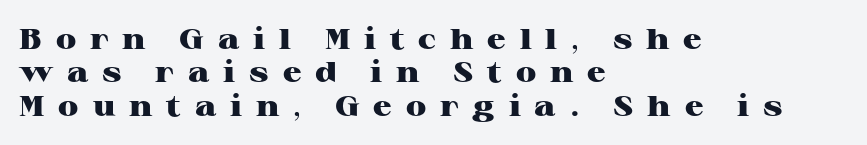
The image shows 29 px heavy, wide serif type, upright; set left-aligned, tight line spacing (1.15x), unusually wide letter spacing (+0.48 em), not underlined; high stroke contrast and a medium x-height.
